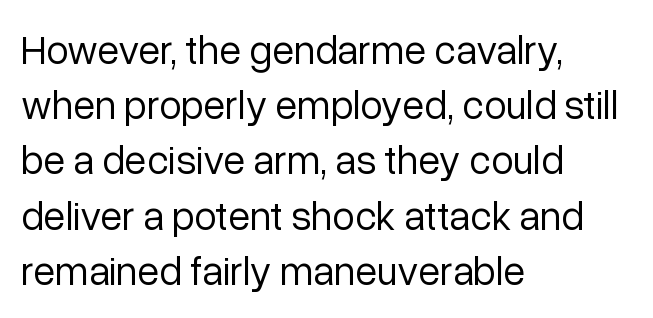
{"serif": "no", "italic": "no", "bold": "no", "weight": "regular", "width": "normal", "stroke_contrast": "low", "x_height": "medium", "monospaced": "no", "underline": "no", "align": "left", "line_spacing": "normal", "line_spacing_ratio": 1.38, "letter_spacing": "normal", "letter_spacing_em": 0.0, "glyph_px": 40}
